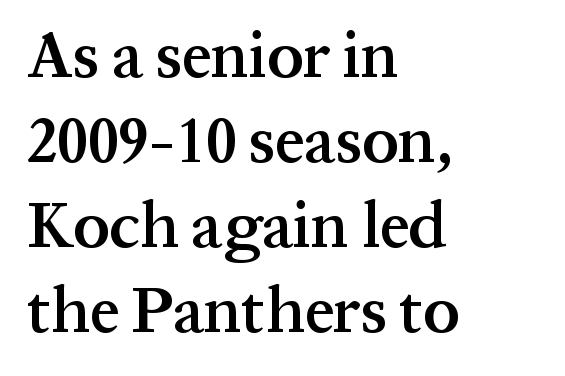
Q: Is the text bold? A: Semi-bold.
Q: Is the text italic (slanted)? A: No, it is upright.
Q: Is the typeface a serif or a sans-serif typeface? A: Serif.
Q: Is the text underlined? A: No.
Q: How is the paragraph aligned? A: Left-aligned.
Q: Is the spacing between letters normal or unusually wide? A: Normal.
Q: Is the spacing between lines tight, normal or loose? A: Normal.
Q: Width (condensed, normal, or wide)? A: Normal.
Q: Stroke contrast? A: Medium.
Q: x-height? A: Medium.
Q: Monospaced? A: No.
